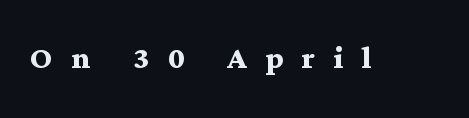
The image shows 40 px semibold, wide serif type, upright; set unusually wide letter spacing (+0.46 em), not underlined; medium stroke contrast and a medium x-height.
